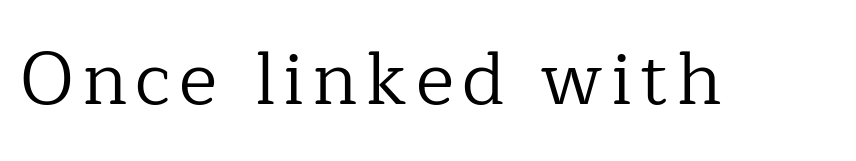
The image shows 73 px regular-weight serif type, upright; set not underlined; low stroke contrast and a medium x-height.
